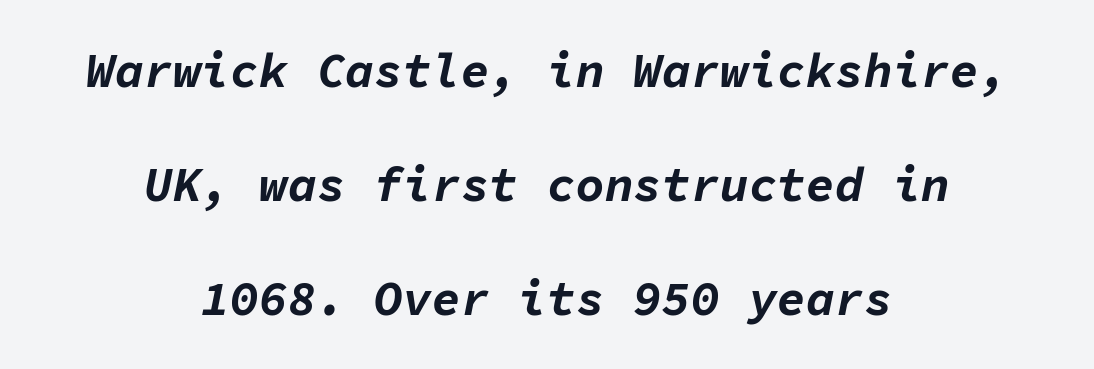
There is no visible air inserted between adjacent glyphs. Italic: yes, the glyphs are oblique. The glyphs are unaccompanied by any horizontal stroke below them. Centered paragraph, ragged on both sides. These lines carry a lot of weight — the face is fully bold.
